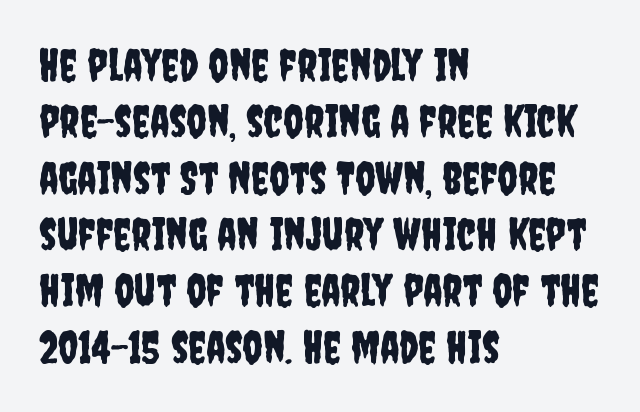
Q: Is the text italic (slanted)? A: No, it is upright.
Q: Is the typeface a serif or a sans-serif typeface? A: Sans-serif.
Q: Is the text underlined? A: No.
Q: How is the paragraph aligned? A: Left-aligned.
Q: Is the spacing between letters normal or unusually wide? A: Normal.
Q: Is the spacing between lines tight, normal or loose? A: Normal.
Q: Width (condensed, normal, or wide)? A: Condensed.
Q: Stroke contrast? A: Low.
Q: x-height? A: Large.
Q: Monospaced? A: No.
